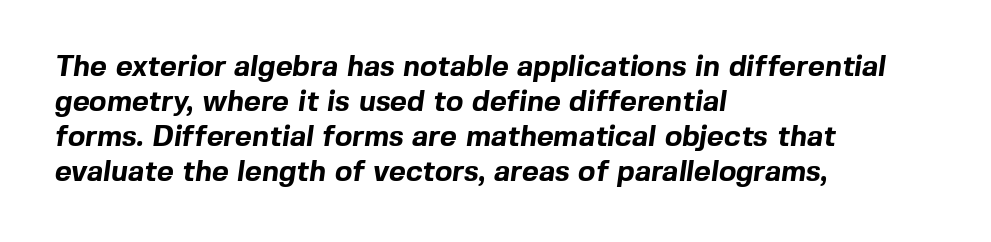
The image shows 29 px bold sans-serif type; set left-aligned, line spacing 1.21x, normal letter spacing, not underlined; a medium x-height.
